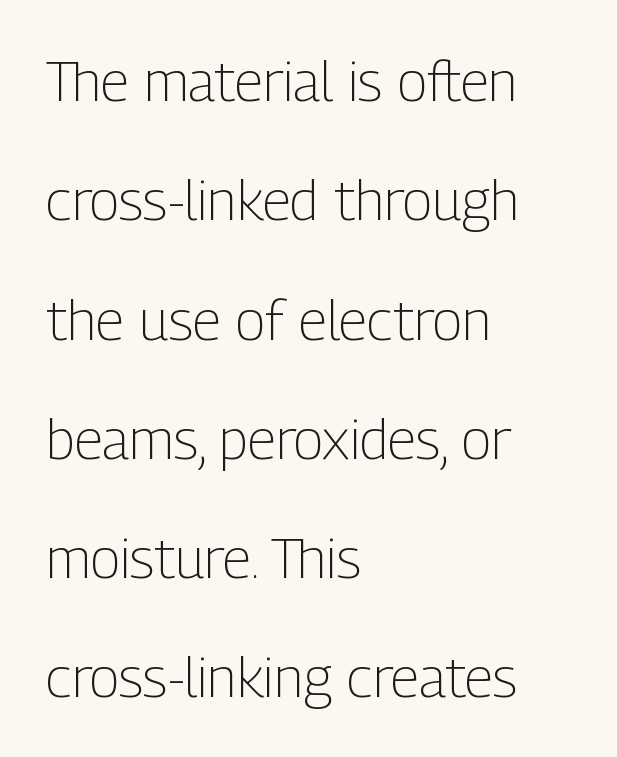
{"serif": "no", "italic": "no", "bold": "no", "weight": "light", "width": "condensed", "stroke_contrast": "low", "x_height": "medium", "monospaced": "no", "underline": "no", "align": "left", "line_spacing": "loose", "line_spacing_ratio": 2.13, "letter_spacing": "normal", "letter_spacing_em": 0.0, "glyph_px": 56}
